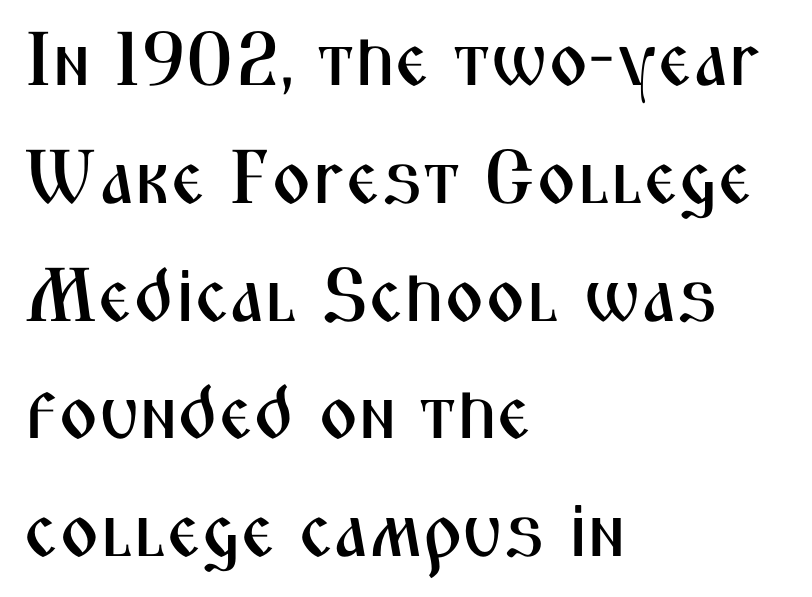
Q: Is the text italic (slanted)? A: No, it is upright.
Q: Is the typeface a serif or a sans-serif typeface? A: Sans-serif.
Q: Is the text underlined? A: No.
Q: How is the paragraph aligned? A: Left-aligned.
Q: Is the spacing between letters normal or unusually wide? A: Normal.
Q: Is the spacing between lines tight, normal or loose? A: Normal.
Q: Width (condensed, normal, or wide)? A: Condensed.
Q: Stroke contrast? A: Medium.
Q: x-height? A: Medium.
Q: Monospaced? A: No.
